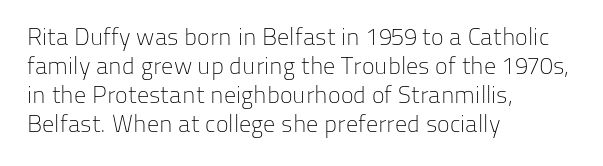
The strokes carry an ordinary text weight at most. Default kerning and tracking; the words read as compact shapes. The gap between lines stays unmarked. Does the lettering tilt? It doesn't — this is upright.
